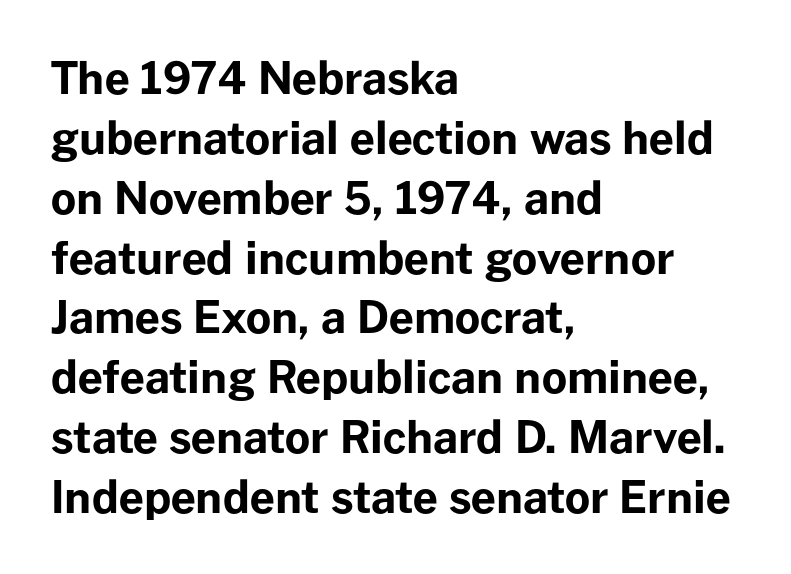
The image shows 44 px bold sans-serif type, upright; set left-aligned, normal line spacing (1.36x), normal letter spacing, not underlined; low stroke contrast and a medium x-height.
